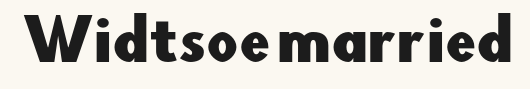
This sample has the flowing, uneven cadence of proportional lettering. Each letter's strokes conclude bluntly, with no projecting serifs. A clean baseline with only descenders dipping below it. Words appear dense and cohesive because spacing is normal.
